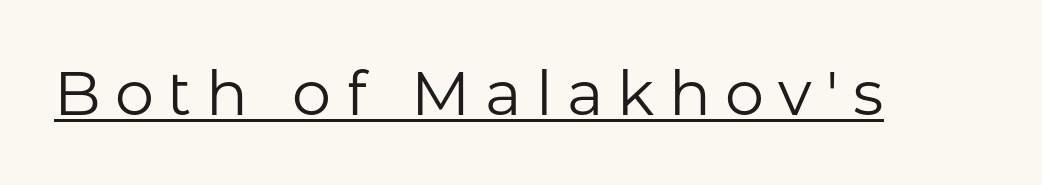
The image shows 62 px regular-weight sans-serif type, upright; set unusually wide letter spacing (+0.23 em), underlined; low stroke contrast and a medium x-height.
